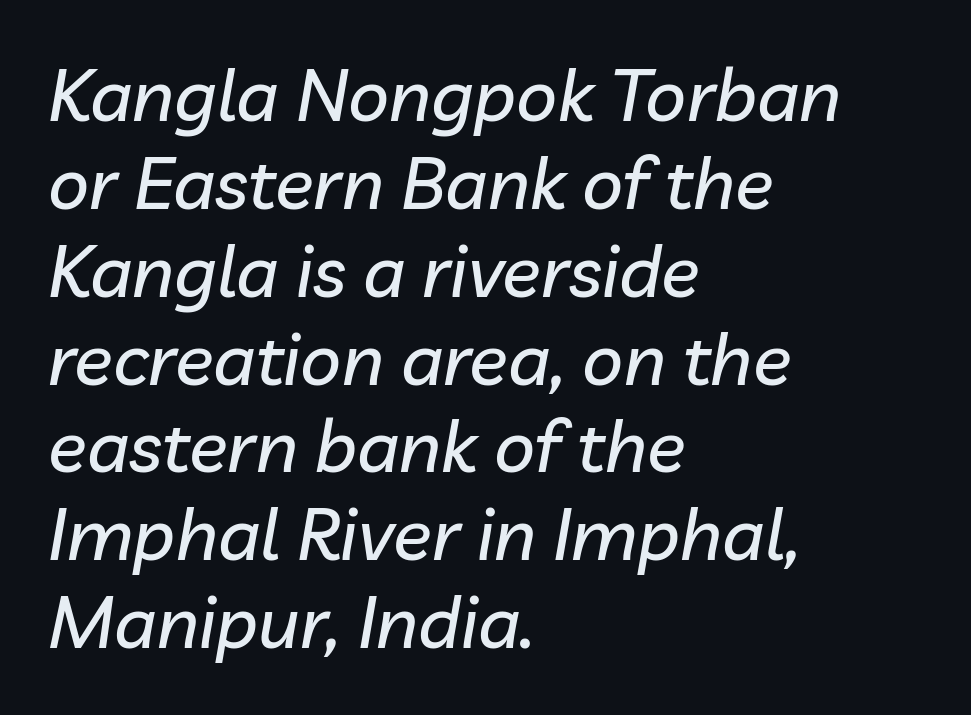
Q: Is the text italic (slanted)? A: Yes, it leans right by about 10 degrees.
Q: Is the text underlined? A: No.
Q: How is the paragraph aligned? A: Left-aligned.
Q: Is the spacing between letters normal or unusually wide? A: Normal.
Q: Width (condensed, normal, or wide)? A: Normal.
Q: Stroke contrast? A: Low.
Q: x-height? A: Medium.
Q: Monospaced? A: No.
